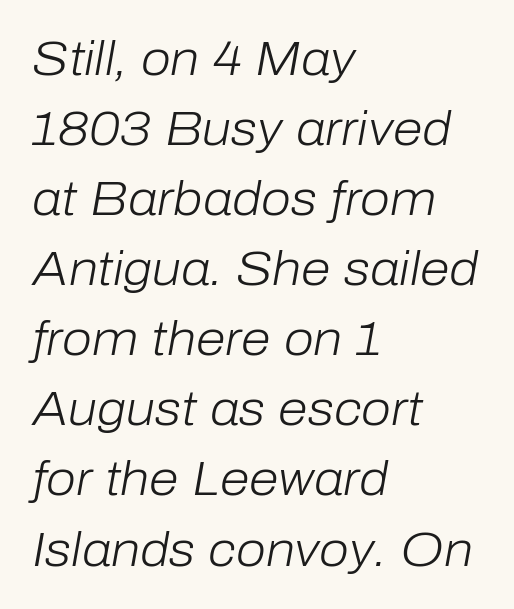
The image shows 48 px light type, italic (leaning right); set left-aligned, normal line spacing (1.46x), normal letter spacing, not underlined; low stroke contrast and a medium x-height.
